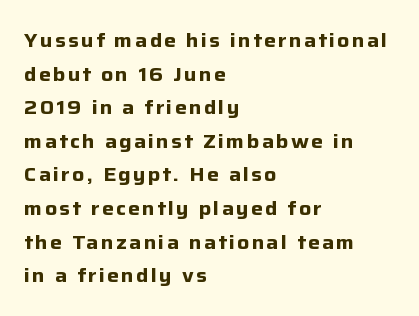
Caption: multi-line text, flush left, ragged right. These lines were composed using upright roman letters. Leading matches the norm, producing a regular column. Honestly, there is no underline to notice here at all.
